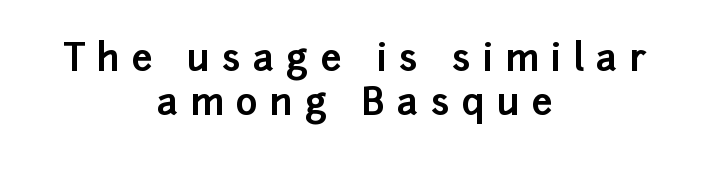
The image shows 37 px bold sans-serif type, upright; set centered, line spacing 1.2x, unusually wide letter spacing (+0.33 em), not underlined; low stroke contrast and a medium x-height.
